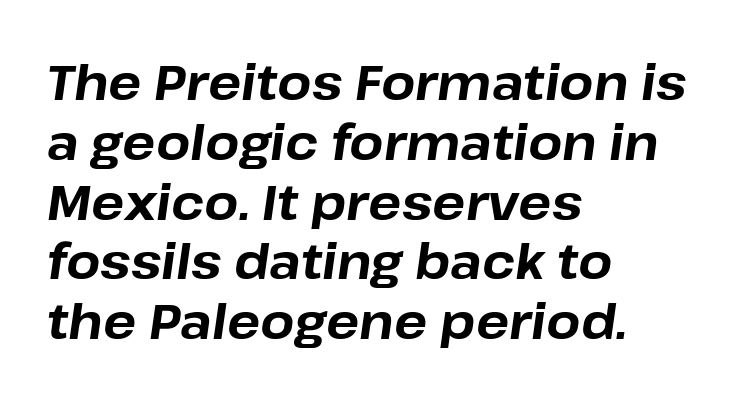
Left-aligned paragraph, ragged on the right. Look at the tracking — it's just the regular setting, nothing added. Does the weight exceed regular? Yes, all the way to bold. These lines were composed using italics. The string is rendered with underlining switched off.
